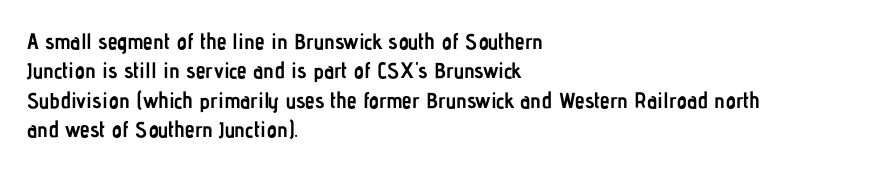
The image shows 22 px bold type, upright; set left-aligned, normal line spacing (1.33x), normal letter spacing, not underlined.
